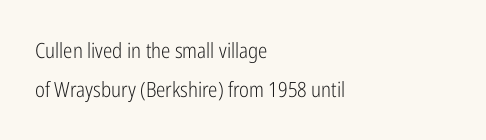
{"italic": "no", "bold": "no", "underline": "no", "align": "left", "line_spacing_ratio": 1.87, "letter_spacing": "normal", "letter_spacing_em": 0.0, "glyph_px": 21}
